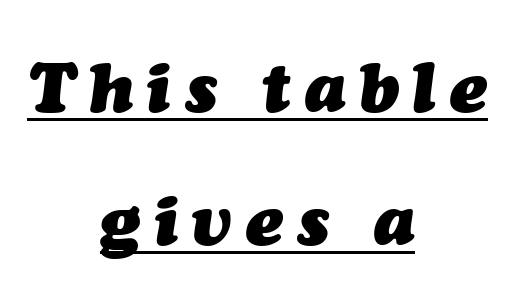
Q: Is the text bold? A: Yes.
Q: Is the text italic (slanted)? A: Yes, it leans right by about 7 degrees.
Q: Is the text underlined? A: Yes.
Q: How is the paragraph aligned? A: Centered.
Q: Is the spacing between letters normal or unusually wide? A: Unusually wide.
Q: Is the spacing between lines tight, normal or loose? A: Loose.
Q: Width (condensed, normal, or wide)? A: Normal.
Q: Stroke contrast? A: Medium.
Q: x-height? A: Medium.
Q: Monospaced? A: No.
